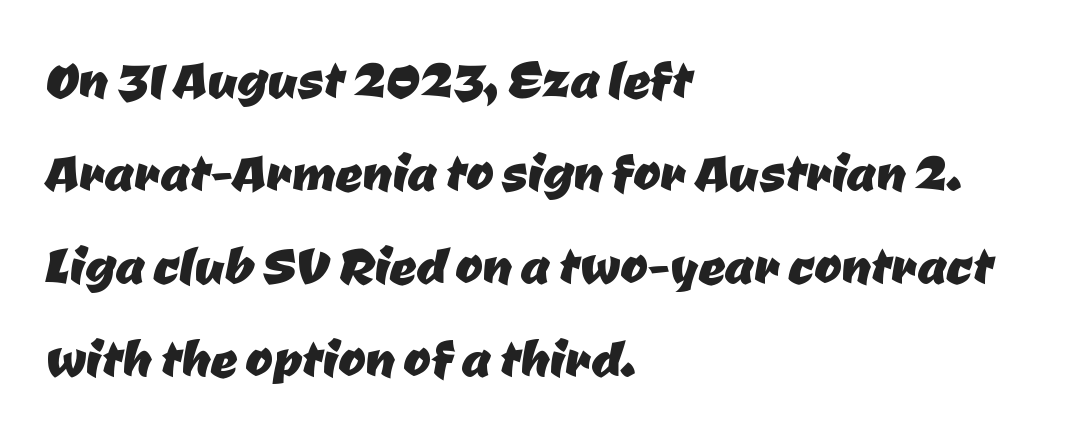
Q: Is the typeface a serif or a sans-serif typeface? A: Sans-serif.
Q: Is the text underlined? A: No.
Q: How is the paragraph aligned? A: Left-aligned.
Q: Is the spacing between letters normal or unusually wide? A: Normal.
Q: Is the spacing between lines tight, normal or loose? A: Normal.
Q: Width (condensed, normal, or wide)? A: Normal.
Q: Stroke contrast? A: Low.
Q: x-height? A: Medium.
Q: Monospaced? A: No.
